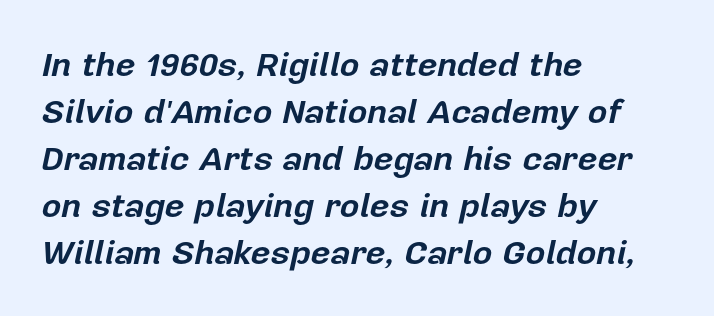
The image shows 34 px bold type, italic (leaning right); set left-aligned, normal line spacing (1.38x), normal letter spacing, not underlined; low stroke contrast and a medium x-height.
